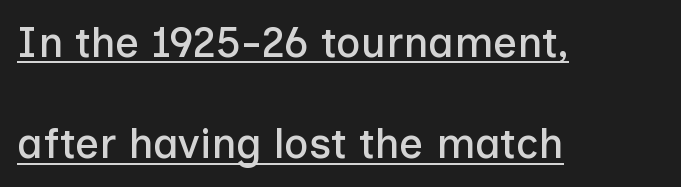
Every row of glyphs begins at an identical x-position on the left. The designer dialed line spacing up above the default. Is the letter spacing exaggerated? No — it looks like the ordinary default. You could not count columns in this text — the font is proportionally spaced. Designer's note — italics off, roman on.
